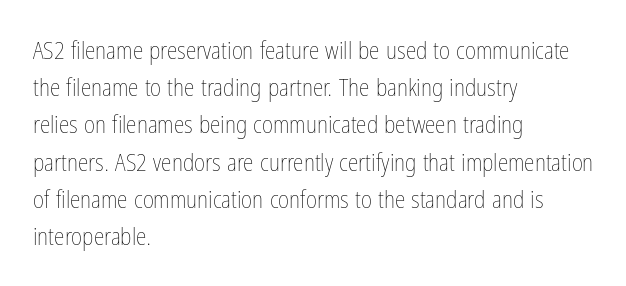
Ordinary non-slanted type is in use. This sample uses plain, unmodified letter spacing. Has an underline been added? It has not. The designer left line spacing at the default. The cut favours lightness, reaching ordinary text weight at its darkest. Layout note: lines flush left.
